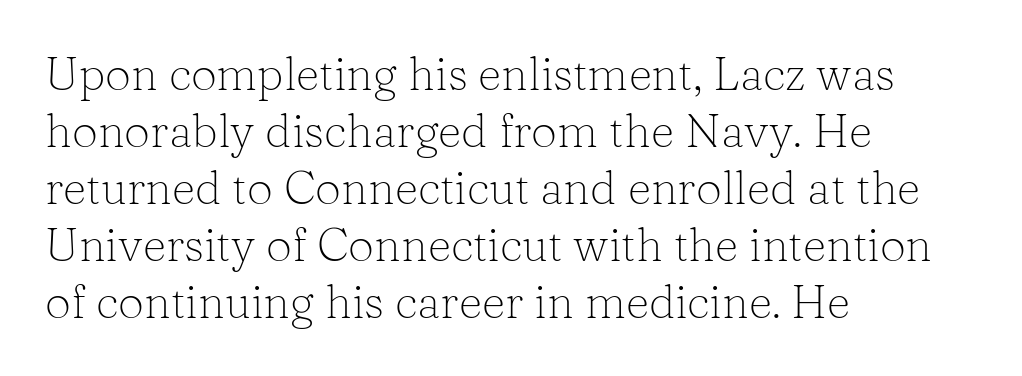
Q: Is the text bold? A: No.
Q: Is the text italic (slanted)? A: No, it is upright.
Q: Is the typeface a serif or a sans-serif typeface? A: Serif.
Q: Is the text underlined? A: No.
Q: How is the paragraph aligned? A: Left-aligned.
Q: Is the spacing between letters normal or unusually wide? A: Normal.
Q: Width (condensed, normal, or wide)? A: Normal.
Q: Stroke contrast? A: Low.
Q: x-height? A: Medium.
Q: Monospaced? A: No.
